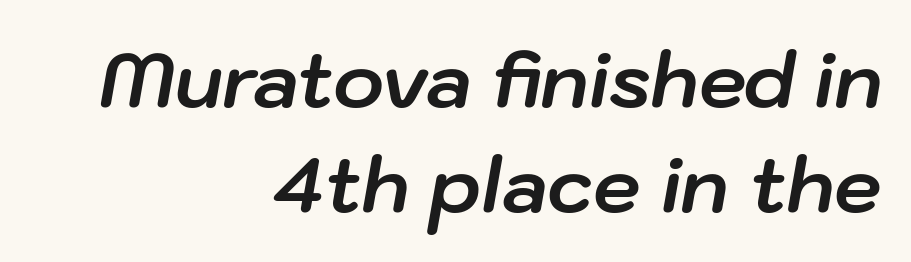
The image shows 76 px bold type, italic (leaning right); set right-aligned, normal line spacing (1.38x), normal letter spacing, not underlined; low stroke contrast and a medium x-height.
